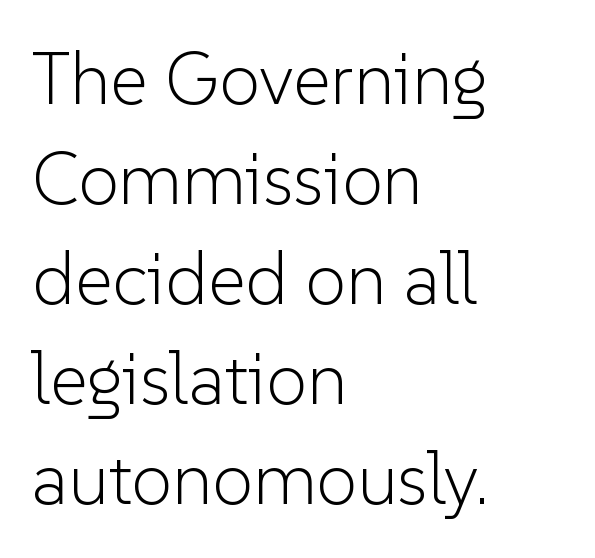
Q: Is the text bold? A: No.
Q: Is the text italic (slanted)? A: No, it is upright.
Q: Is the typeface a serif or a sans-serif typeface? A: Sans-serif.
Q: Is the text underlined? A: No.
Q: How is the paragraph aligned? A: Left-aligned.
Q: Is the spacing between letters normal or unusually wide? A: Normal.
Q: Is the spacing between lines tight, normal or loose? A: Normal.
Q: Width (condensed, normal, or wide)? A: Normal.
Q: Stroke contrast? A: Low.
Q: x-height? A: Medium.
Q: Monospaced? A: No.
